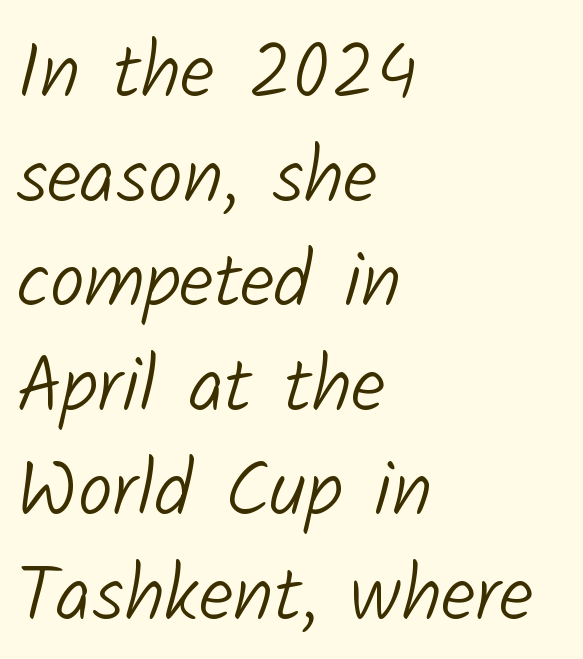
{"serif": "no", "bold": "no", "weight": "light", "width": "normal", "stroke_contrast": "low", "x_height": "medium", "monospaced": "no", "underline": "no", "align": "left", "line_spacing": "normal", "line_spacing_ratio": 1.34, "letter_spacing": "normal", "letter_spacing_em": 0.0, "glyph_px": 78}
